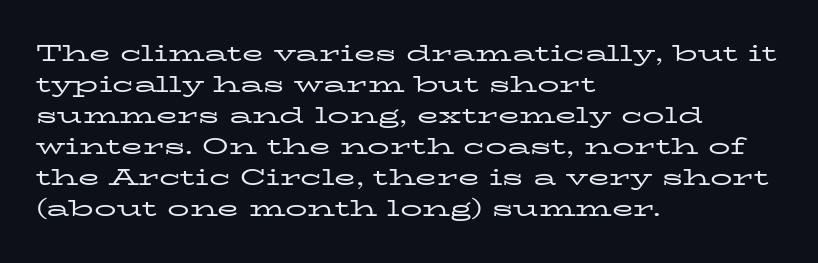
The words here are not underlined. Default kerning and tracking; the words read as compact shapes. The paragraph shown leans on its left margin. Posture: straight, roman, zero tilt. Vertical stems look standard width or narrower in stroke. Vertical spacing — default.
